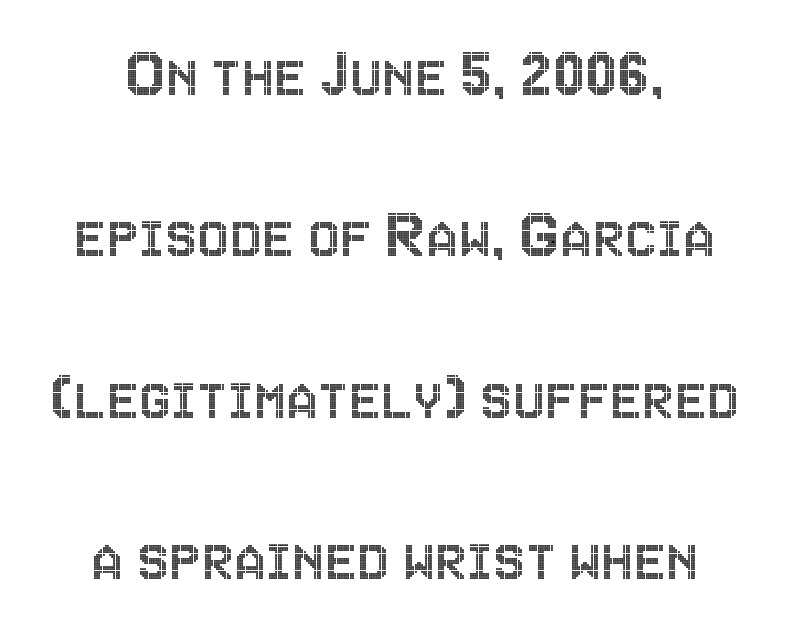
Is this a fixed-width face? No — the glyphs have proportional, varying widths. The specimen reads as upright at a glance. The passage shown has conventional tracking throughout. This block would shrink considerably if given ordinary leading; it's expanded now. The strip under each line holds only bare page.
